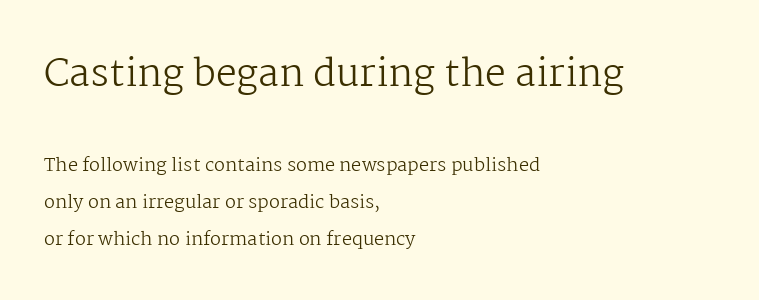
Q: Is the text bold? A: No.
Q: Is the text italic (slanted)? A: No, it is upright.
Q: Is the typeface a serif or a sans-serif typeface? A: Serif.
Q: Is the text underlined? A: No.
Q: How is the paragraph aligned? A: Left-aligned.
Q: Is the spacing between letters normal or unusually wide? A: Normal.
Q: Is the spacing between lines tight, normal or loose? A: Loose.
Q: Which block of text is set in a larger size, the first (top) or the second (bottom)? A: The first (top) one.
Q: Width (condensed, normal, or wide)? A: Normal.
Q: Stroke contrast? A: Medium.
Q: x-height? A: Medium.
Q: Monospaced? A: No.
